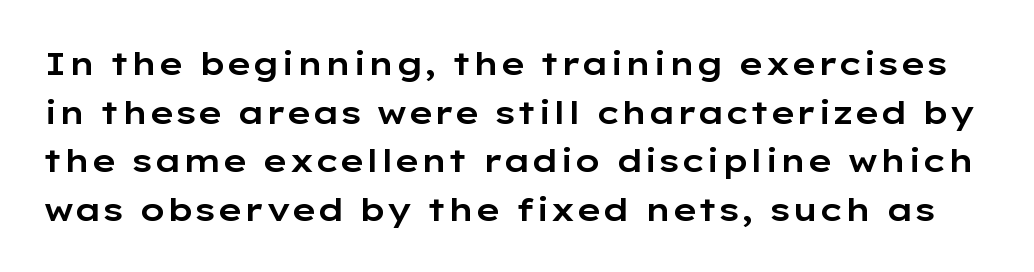
The image shows 32 px wide sans-serif type, upright; set normal line spacing (1.52x), normal letter spacing, not underlined; low stroke contrast and a medium x-height.
